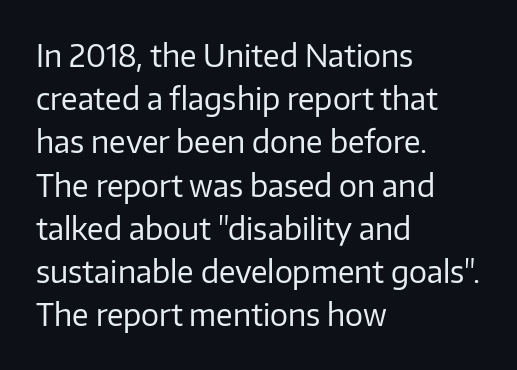
The image shows 30 px regular-weight sans-serif type, upright; set left-aligned, normal line spacing (1.44x), normal letter spacing, not underlined; low stroke contrast and a medium x-height.
